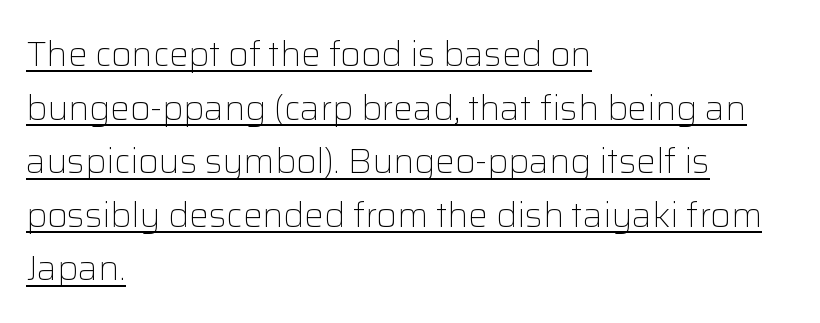
The image shows 35 px light sans-serif type, upright; set left-aligned, normal line spacing (1.53x), normal letter spacing, underlined; low stroke contrast and a medium x-height.
